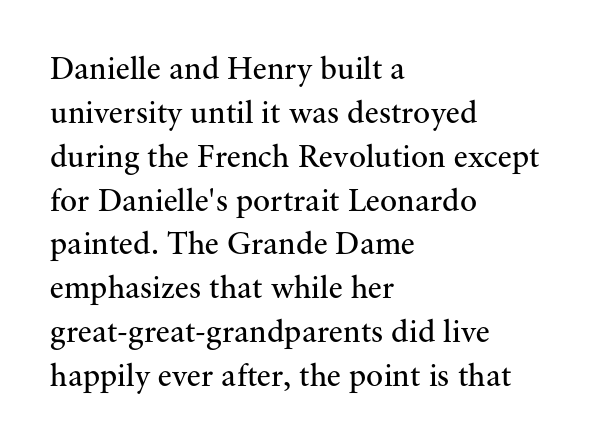
The image shows 32 px regular-weight serif type, upright; set left-aligned, normal line spacing (1.37x), normal letter spacing, not underlined; medium stroke contrast and a small x-height.
